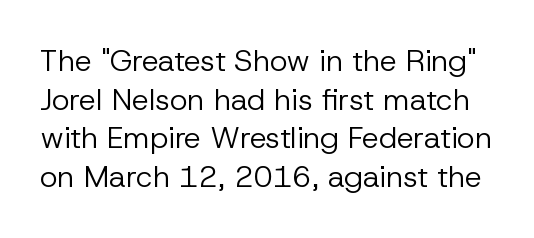
Q: Is the text bold? A: No.
Q: Is the text italic (slanted)? A: No, it is upright.
Q: Is the typeface a serif or a sans-serif typeface? A: Sans-serif.
Q: Is the text underlined? A: No.
Q: Is the spacing between letters normal or unusually wide? A: Normal.
Q: Is the spacing between lines tight, normal or loose? A: Normal.
Q: Width (condensed, normal, or wide)? A: Normal.
Q: Stroke contrast? A: Low.
Q: x-height? A: Medium.
Q: Monospaced? A: No.
